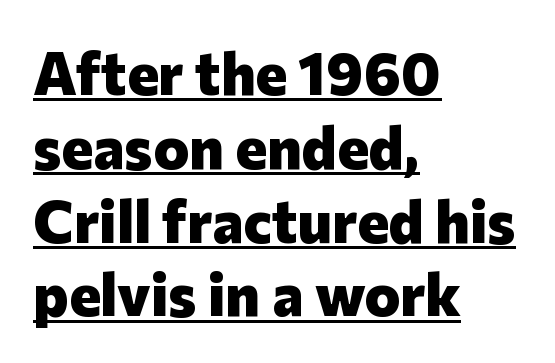
{"serif": "no", "italic": "no", "bold": "yes", "weight": "heavy", "width": "normal", "stroke_contrast": "low", "x_height": "medium", "monospaced": "no", "underline": "yes", "align": "left", "line_spacing_ratio": 1.23, "letter_spacing": "normal", "letter_spacing_em": 0.0, "glyph_px": 60}
